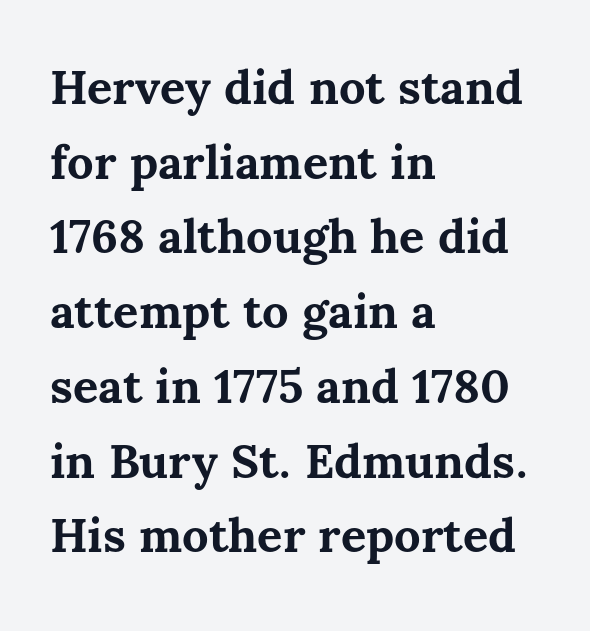
The image shows 47 px bold type, upright; set left-aligned, normal line spacing (1.59x), normal letter spacing, not underlined; medium stroke contrast and a medium x-height.
